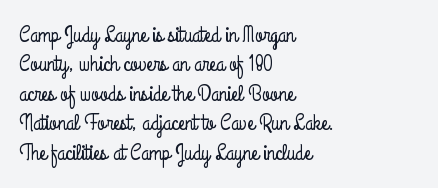
Q: Is the text underlined? A: No.
Q: How is the paragraph aligned? A: Left-aligned.
Q: Is the spacing between letters normal or unusually wide? A: Normal.
Q: Is the spacing between lines tight, normal or loose? A: Normal.
